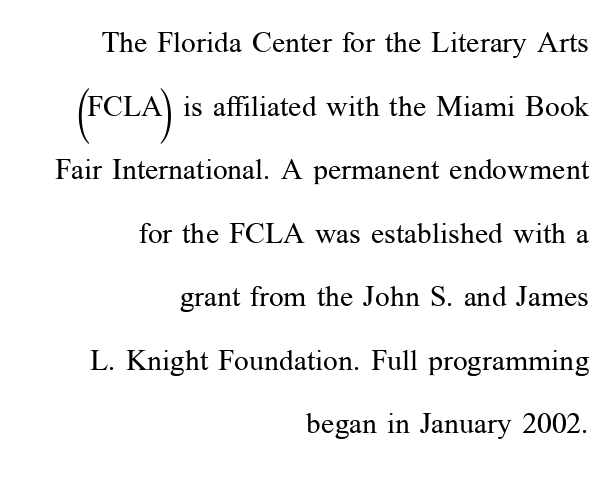
{"serif": "yes", "italic": "no", "bold": "no", "weight": "regular", "width": "normal", "stroke_contrast": "medium", "x_height": "medium", "monospaced": "no", "underline": "no", "align": "right", "line_spacing": "loose", "line_spacing_ratio": 2.19, "letter_spacing": "normal", "letter_spacing_em": 0.0, "glyph_px": 29}
